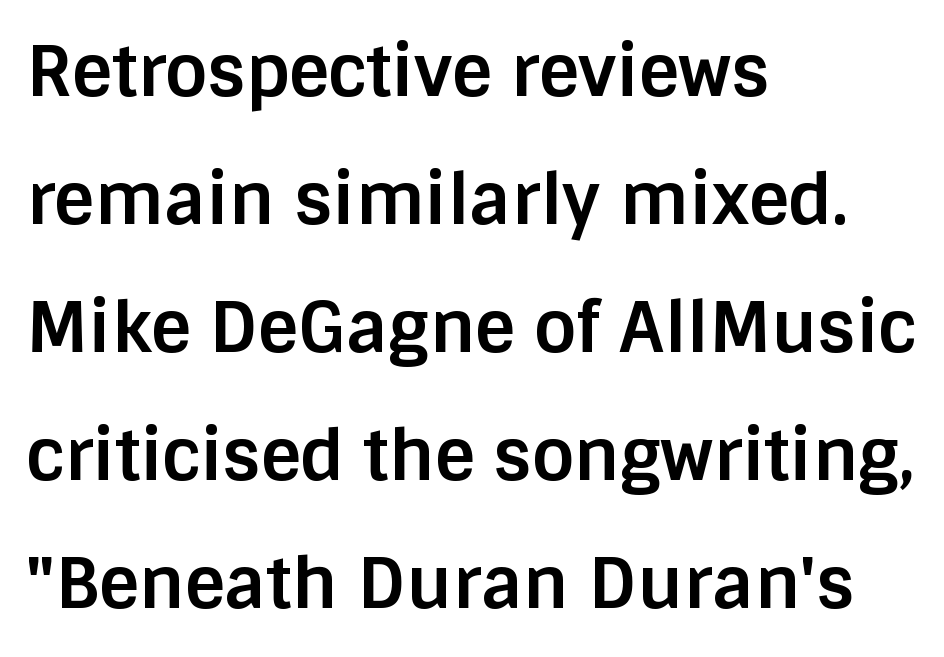
The image shows 70 px bold sans-serif type, upright; set left-aligned, line spacing 1.83x, normal letter spacing, not underlined; low stroke contrast and a large x-height.
